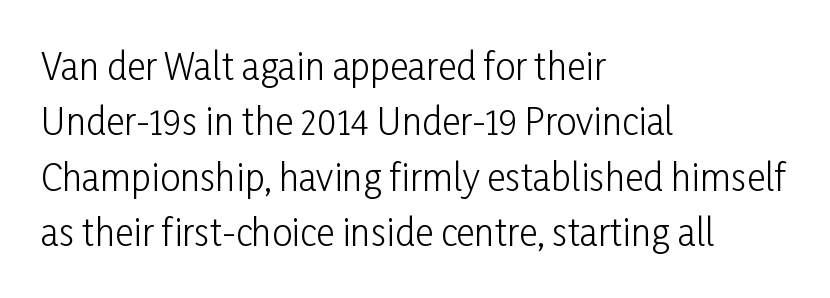
The image shows 36 px light, condensed sans-serif type, upright; set left-aligned, normal line spacing (1.54x), normal letter spacing, not underlined; low stroke contrast and a medium x-height.
